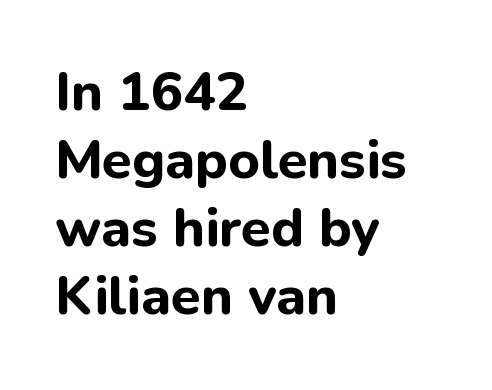
Characters follow at the spacing the type designer built in. Leading: standard. Note the varied advance widths — an 'i' is clearly narrower than an 'm'. Is this a sans? Yes — the strokes have no serifs. Plain, unruled lines of type.
